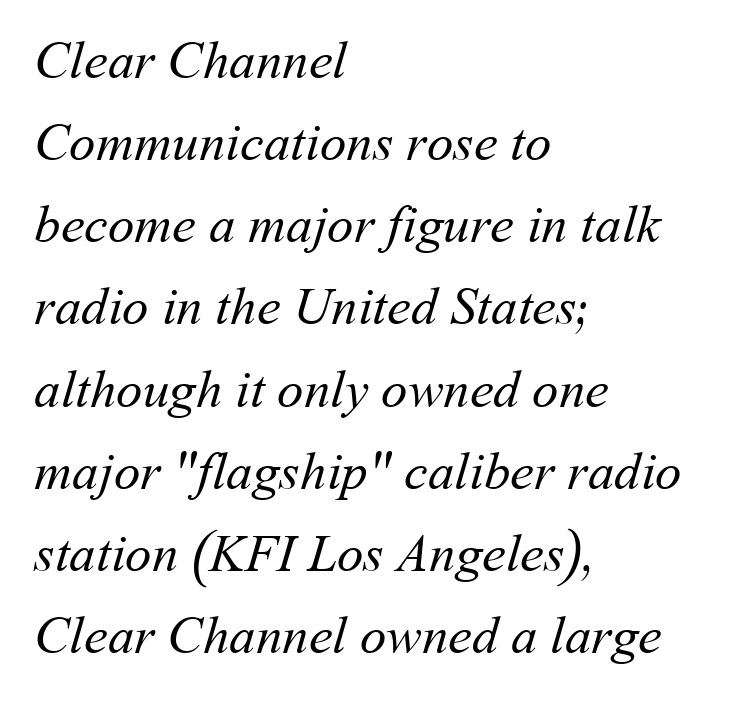
Leading matches the norm, producing a regular column. The space directly below the letters is spotless. Looks like regular typesetting: each glyph gets only the width it needs. These glyphs show unthickened strokes, regular width or finer. Tracking value appears to be zero — textbook default spacing.
